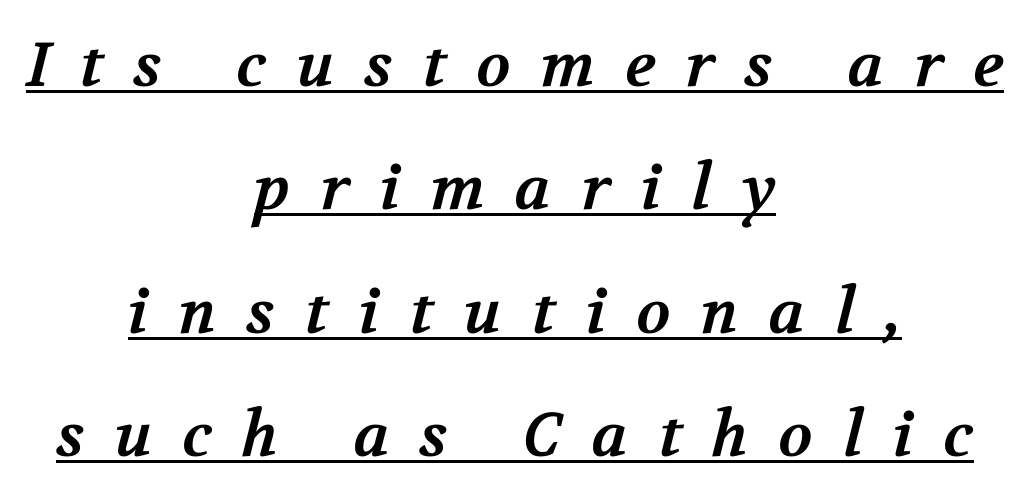
Is this a sans? No — the strokes have serifs. Decoration check: the copy is underlined. Weight check: bold — yes, fully. Someone cranked the tracking dial way up on this one.
